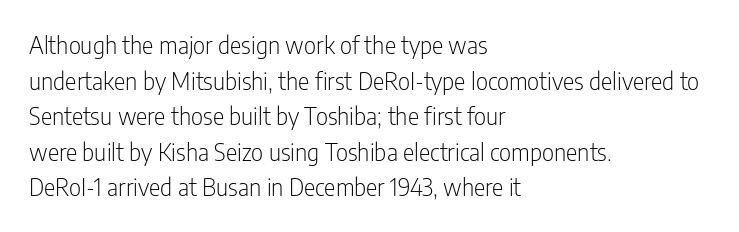
Q: Is the text bold? A: No.
Q: Is the text italic (slanted)? A: No, it is upright.
Q: Is the text underlined? A: No.
Q: How is the paragraph aligned? A: Left-aligned.
Q: Is the spacing between letters normal or unusually wide? A: Normal.
Q: Is the spacing between lines tight, normal or loose? A: Normal.
